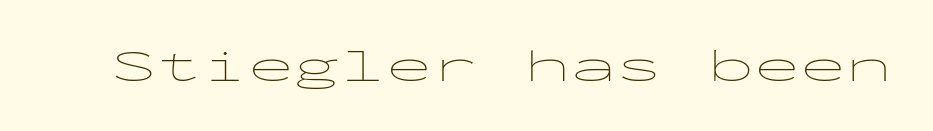
{"serif": "no", "italic": "no", "bold": "no", "weight": "thin", "width": "wide", "stroke_contrast": "low", "x_height": "medium", "monospaced": "yes", "underline": "no", "letter_spacing": "normal", "letter_spacing_em": 0.0, "glyph_px": 46}
